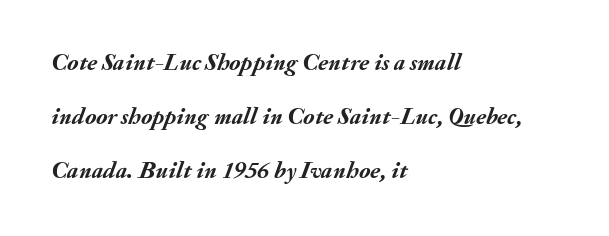
Letters rest on an invisible, unmarked baseline. What weight is shown? A full bold with thick strokes. Compared with ordinary roman type, these characters are visibly tilted. Short note: letters normally spaced.
